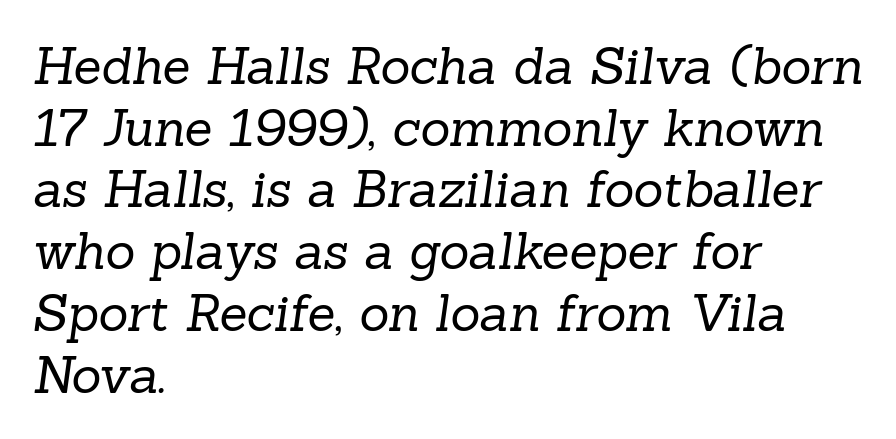
Q: Is the text bold? A: No.
Q: Is the typeface a serif or a sans-serif typeface? A: Serif.
Q: Is the text underlined? A: No.
Q: How is the paragraph aligned? A: Left-aligned.
Q: Is the spacing between letters normal or unusually wide? A: Normal.
Q: Width (condensed, normal, or wide)? A: Normal.
Q: Stroke contrast? A: Low.
Q: x-height? A: Medium.
Q: Monospaced? A: No.
